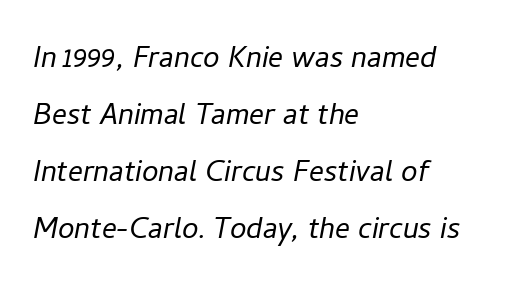
The passage shown is typed in a proportional face where columns would drift. Weight: in the light-to-regular range. Does the copy run flush right? No — it runs flush left. The string is rendered with underlining switched off.
